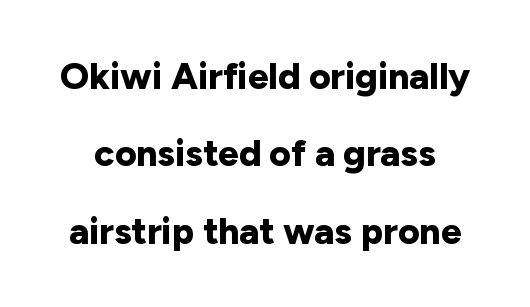
Q: Is the text bold? A: Yes.
Q: Is the text italic (slanted)? A: No, it is upright.
Q: Is the typeface a serif or a sans-serif typeface? A: Sans-serif.
Q: Is the text underlined? A: No.
Q: Is the spacing between letters normal or unusually wide? A: Normal.
Q: Is the spacing between lines tight, normal or loose? A: Loose.
Q: Width (condensed, normal, or wide)? A: Normal.
Q: Stroke contrast? A: Low.
Q: x-height? A: Medium.
Q: Monospaced? A: No.
